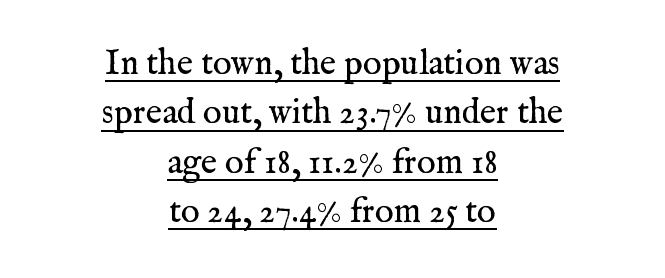
{"serif": "yes", "italic": "no", "bold": "no", "weight": "regular", "width": "normal", "stroke_contrast": "medium", "x_height": "medium", "monospaced": "no", "underline": "yes", "align": "center", "line_spacing": "normal", "line_spacing_ratio": 1.41, "letter_spacing": "normal", "letter_spacing_em": 0.0, "glyph_px": 35}
